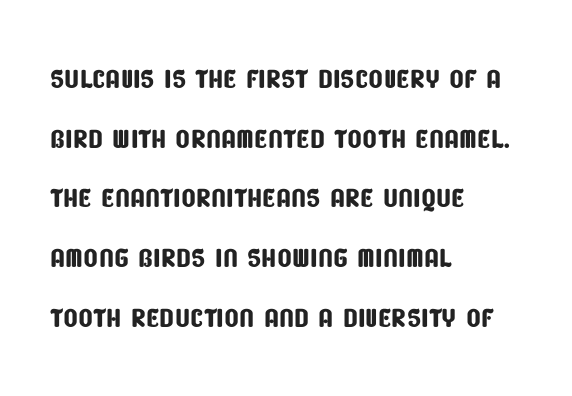
The image shows 38 px condensed sans-serif type; set left-aligned, normal line spacing (1.57x), normal letter spacing, not underlined; low stroke contrast and a large x-height.
